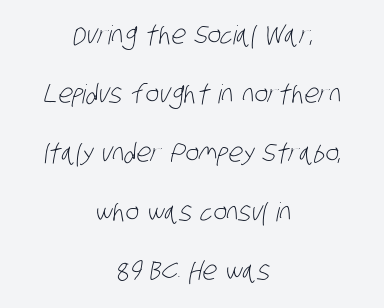
Q: Is the text bold? A: No.
Q: Is the text underlined? A: No.
Q: How is the paragraph aligned? A: Centered.
Q: Is the spacing between letters normal or unusually wide? A: Normal.
Q: Is the spacing between lines tight, normal or loose? A: Loose.
